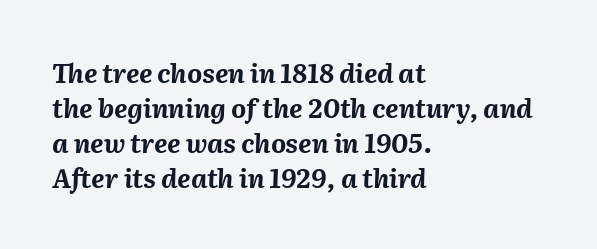
Q: Is the text bold? A: Yes.
Q: Is the text italic (slanted)? A: Yes, it leans right by about 2 degrees.
Q: Is the text underlined? A: No.
Q: How is the paragraph aligned? A: Left-aligned.
Q: Is the spacing between letters normal or unusually wide? A: Normal.
Q: Is the spacing between lines tight, normal or loose? A: Normal.
